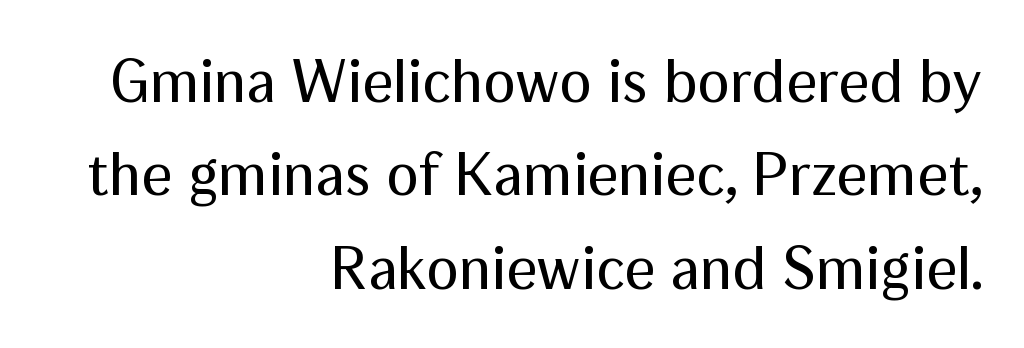
The image shows 61 px regular-weight sans-serif type, upright; set right-aligned, normal line spacing (1.53x), normal letter spacing, not underlined; medium stroke contrast and a medium x-height.
